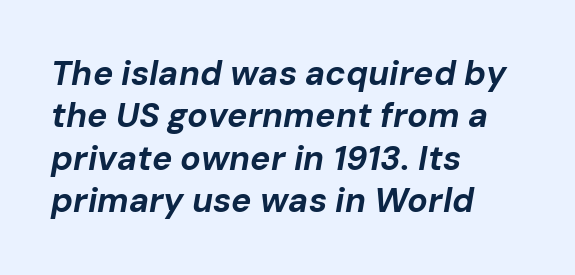
The image shows 34 px bold type, italic (leaning right); set left-aligned, normal line spacing (1.25x), normal letter spacing, not underlined; low stroke contrast and a medium x-height.
